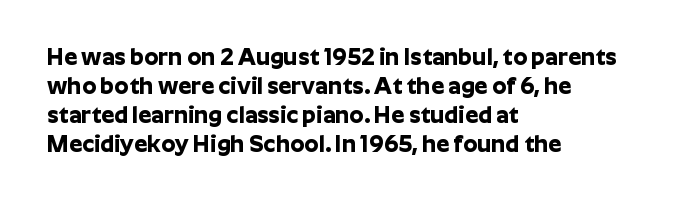
Q: Is the text bold? A: Yes.
Q: Is the text italic (slanted)? A: No, it is upright.
Q: Is the text underlined? A: No.
Q: How is the paragraph aligned? A: Left-aligned.
Q: Is the spacing between letters normal or unusually wide? A: Normal.
Q: Is the spacing between lines tight, normal or loose? A: Normal.
